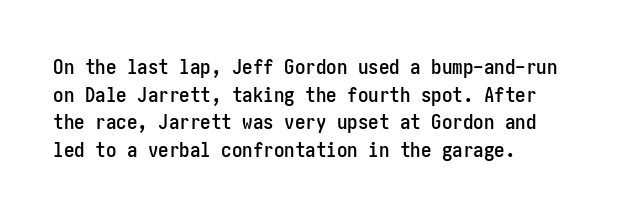
{"italic": "no", "underline": "no", "line_spacing": "normal", "line_spacing_ratio": 1.32, "letter_spacing": "normal", "letter_spacing_em": 0.0, "glyph_px": 21}
